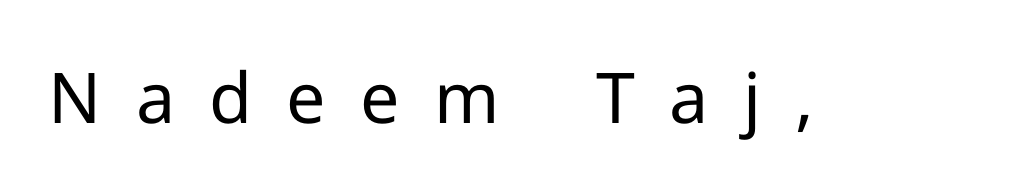
Q: Is the text bold? A: No.
Q: Is the text italic (slanted)? A: No, it is upright.
Q: Is the typeface a serif or a sans-serif typeface? A: Sans-serif.
Q: Is the text underlined? A: No.
Q: Is the spacing between letters normal or unusually wide? A: Unusually wide.
Q: Width (condensed, normal, or wide)? A: Normal.
Q: Stroke contrast? A: Low.
Q: x-height? A: Medium.
Q: Monospaced? A: No.
